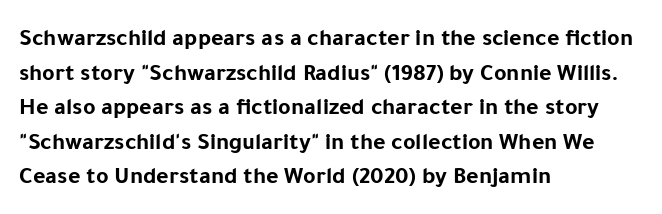
The image shows 24 px bold type, upright; set left-aligned, normal line spacing (1.44x), normal letter spacing, not underlined.
